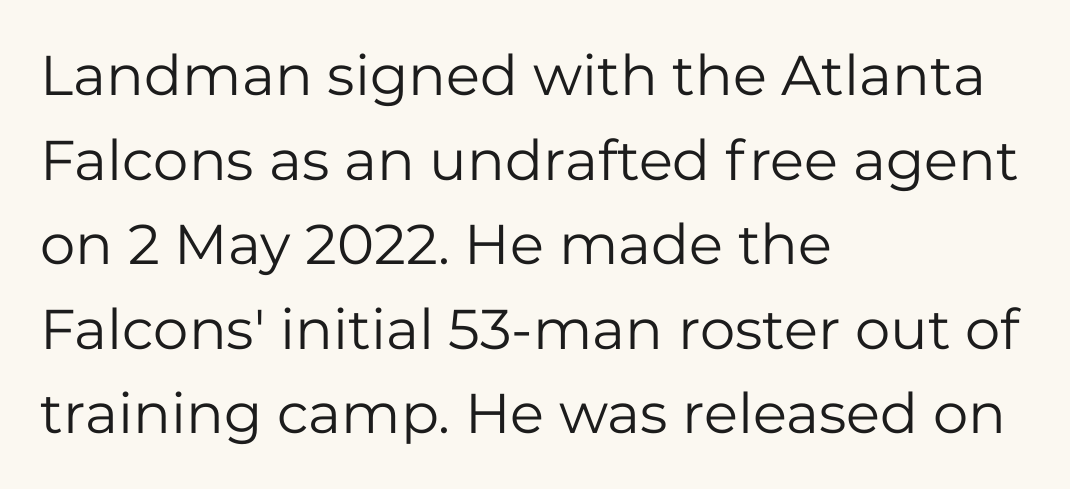
No italicization has been applied; the sample stays upright. Vertically, the passage feels balanced, rows spaced as you'd expect. Notice how the passage keeps a crisp vertical edge on the left only. Beneath every word, the page is bare.
